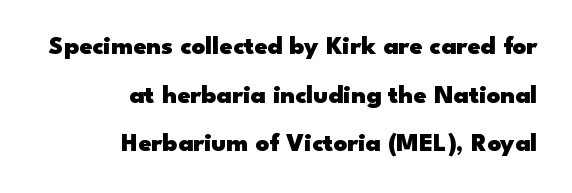
The image shows 26 px bold type, upright; set right-aligned, line spacing 1.87x, normal letter spacing, not underlined.
